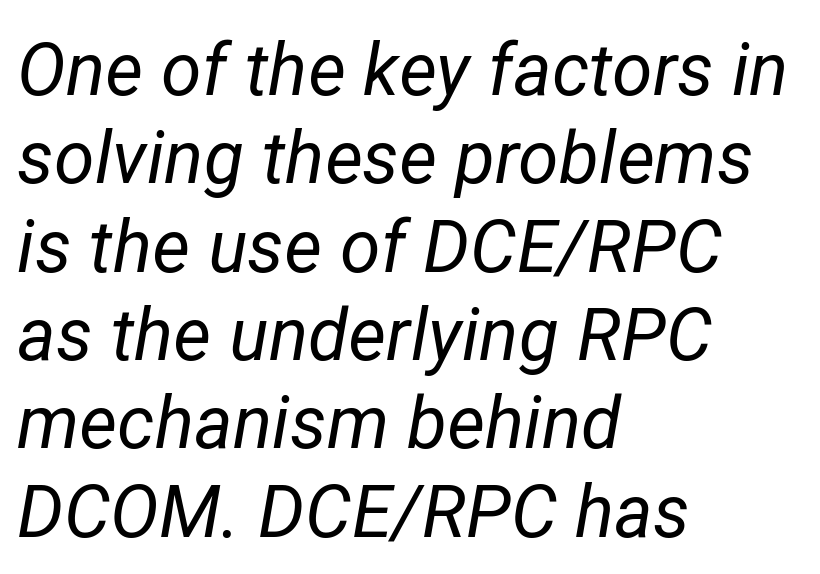
Q: Is the text bold? A: No.
Q: Is the text italic (slanted)? A: Yes, it leans right by about 12 degrees.
Q: Is the text underlined? A: No.
Q: How is the paragraph aligned? A: Left-aligned.
Q: Is the spacing between letters normal or unusually wide? A: Normal.
Q: Width (condensed, normal, or wide)? A: Normal.
Q: Stroke contrast? A: Low.
Q: x-height? A: Medium.
Q: Monospaced? A: No.
